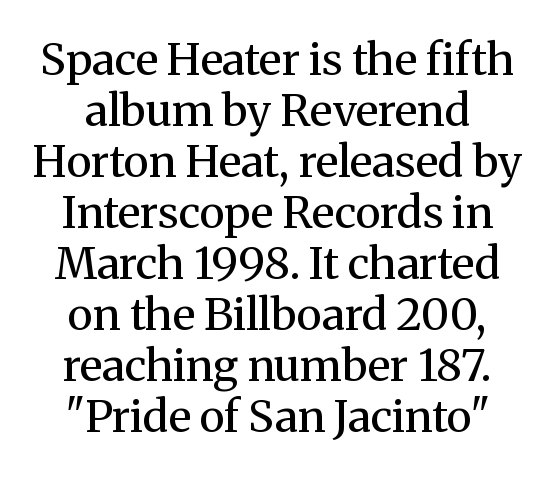
Both edges are ragged and mirror each other, which tells us the setting is centered. The letters advance in unequal steps, a hallmark of proportional type. The passage shown is typeset with a serif family. This reads as an unemphasized weight, regular at the heaviest.
